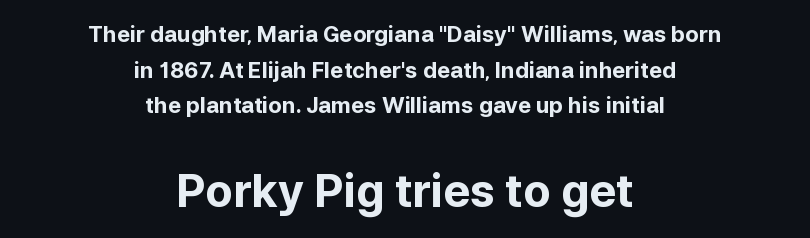
The specimen reads as upright at a glance. The emphasis by scale lands on block number two, below. Look at the bottom of the vertical strokes: they stop flat, with no serifs. There is no visible air inserted between adjacent glyphs. Is this a fixed-width face? No — the glyphs have proportional, varying widths. Baseline-to-baseline distance is the conventional proportion of letter height.
